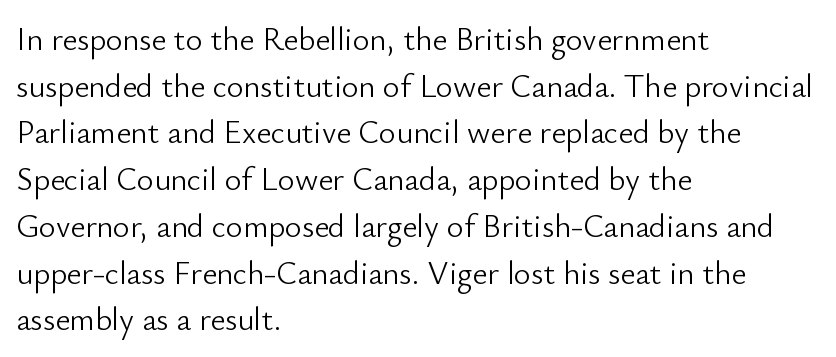
The letterforms sit shoulder to shoulder at normal distance. Stem width sits at or under what a default text font uses. You could not count columns in this text — the font is proportionally spaced. The glyphs are unaccompanied by any horizontal stroke below them.
